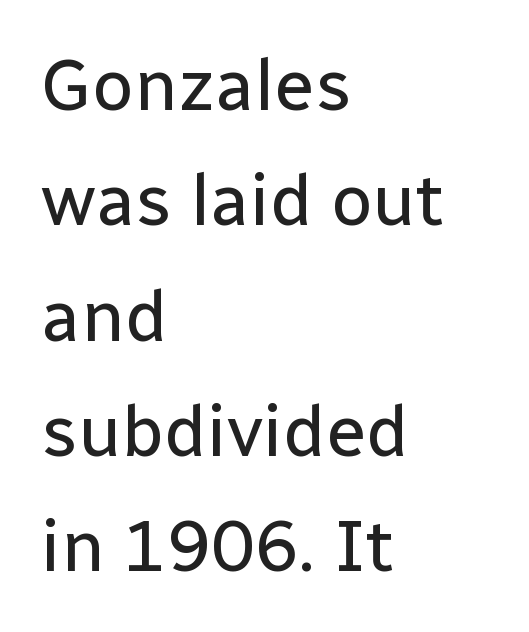
Q: Is the text bold? A: No.
Q: Is the text italic (slanted)? A: No, it is upright.
Q: Is the typeface a serif or a sans-serif typeface? A: Sans-serif.
Q: Is the text underlined? A: No.
Q: How is the paragraph aligned? A: Left-aligned.
Q: Is the spacing between letters normal or unusually wide? A: Normal.
Q: Is the spacing between lines tight, normal or loose? A: Normal.
Q: Width (condensed, normal, or wide)? A: Normal.
Q: Stroke contrast? A: Low.
Q: x-height? A: Medium.
Q: Monospaced? A: No.
